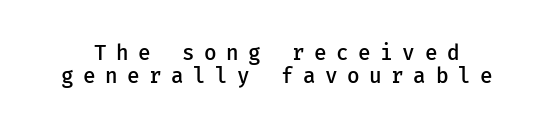
Q: Is the text bold? A: Semi-bold.
Q: Is the text italic (slanted)? A: No, it is upright.
Q: Is the text underlined? A: No.
Q: Is the spacing between letters normal or unusually wide? A: Unusually wide.
Q: Is the spacing between lines tight, normal or loose? A: Tight.
